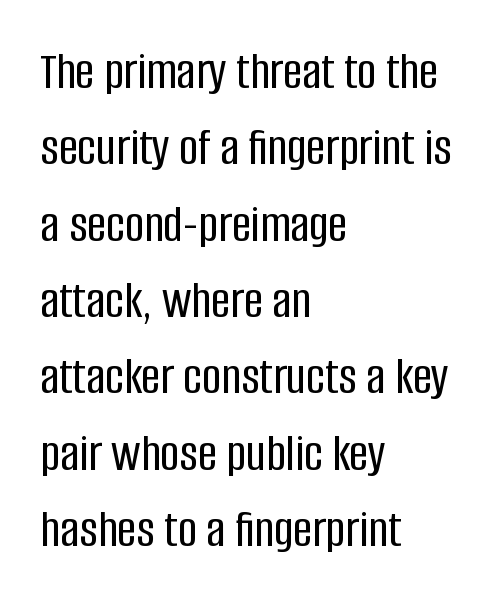
Q: Is the text italic (slanted)? A: No, it is upright.
Q: Is the typeface a serif or a sans-serif typeface? A: Sans-serif.
Q: Is the text underlined? A: No.
Q: How is the paragraph aligned? A: Left-aligned.
Q: Is the spacing between letters normal or unusually wide? A: Normal.
Q: Is the spacing between lines tight, normal or loose? A: Normal.
Q: Width (condensed, normal, or wide)? A: Condensed.
Q: Stroke contrast? A: Low.
Q: x-height? A: Large.
Q: Monospaced? A: No.
